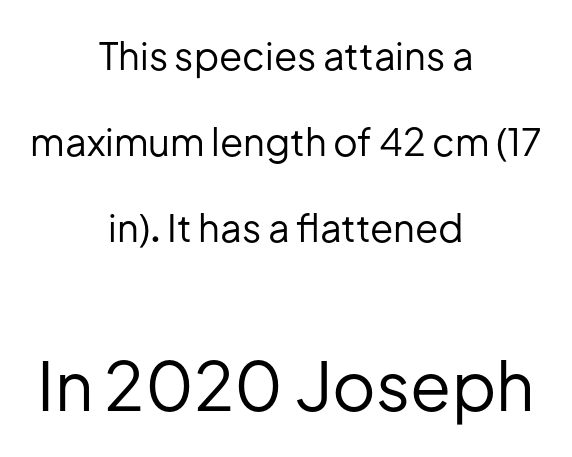
The image shows 67 px regular-weight sans-serif type, upright; set centered, loose line spacing (2.26x), normal letter spacing, not underlined; the second (bottom) block is 1.76x larger; low stroke contrast and a medium x-height.
